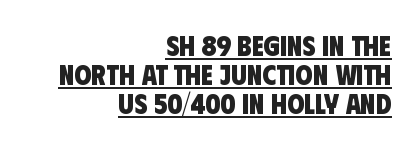
Q: Is the text bold? A: Yes.
Q: Is the typeface a serif or a sans-serif typeface? A: Sans-serif.
Q: Is the text underlined? A: Yes.
Q: How is the paragraph aligned? A: Right-aligned.
Q: Is the spacing between letters normal or unusually wide? A: Normal.
Q: Is the spacing between lines tight, normal or loose? A: Tight.
Q: Width (condensed, normal, or wide)? A: Condensed.
Q: Stroke contrast? A: Low.
Q: x-height? A: Large.
Q: Monospaced? A: No.
